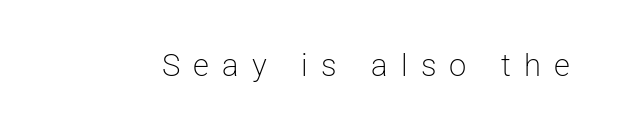
{"serif": "no", "italic": "no", "bold": "no", "weight": "light", "width": "normal", "stroke_contrast": "low", "x_height": "medium", "monospaced": "no", "underline": "no", "letter_spacing": "wide", "letter_spacing_em": 0.43, "glyph_px": 31}
